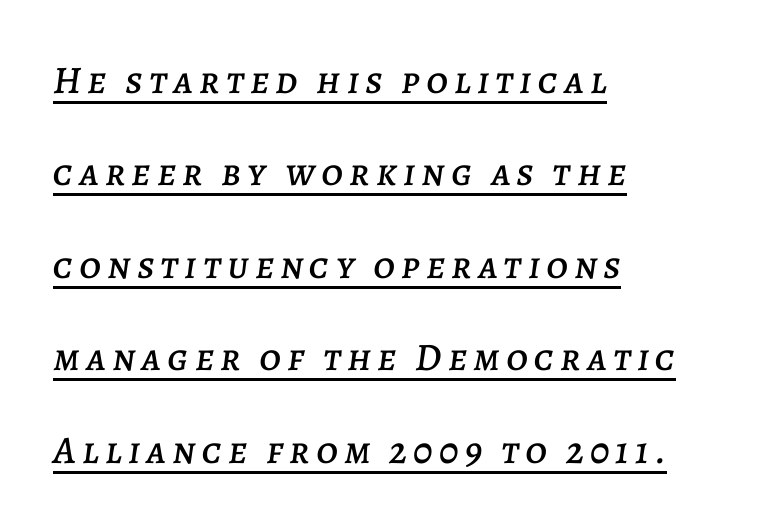
{"italic": "yes", "lean": "right", "slant_degrees": 7, "width": "normal", "stroke_contrast": "low", "x_height": "large", "monospaced": "no", "underline": "yes", "align": "left", "line_spacing": "loose", "line_spacing_ratio": 2.37, "glyph_px": 39}
